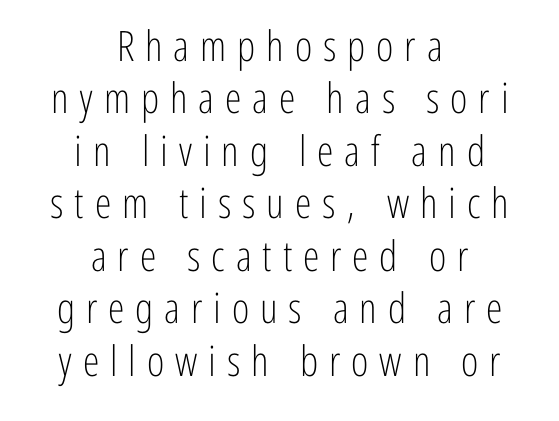
Q: Is the text bold? A: No.
Q: Is the text italic (slanted)? A: No, it is upright.
Q: Is the typeface a serif or a sans-serif typeface? A: Sans-serif.
Q: Is the text underlined? A: No.
Q: How is the paragraph aligned? A: Centered.
Q: Is the spacing between letters normal or unusually wide? A: Unusually wide.
Q: Is the spacing between lines tight, normal or loose? A: Normal.
Q: Width (condensed, normal, or wide)? A: Condensed.
Q: Stroke contrast? A: Low.
Q: x-height? A: Medium.
Q: Monospaced? A: No.
